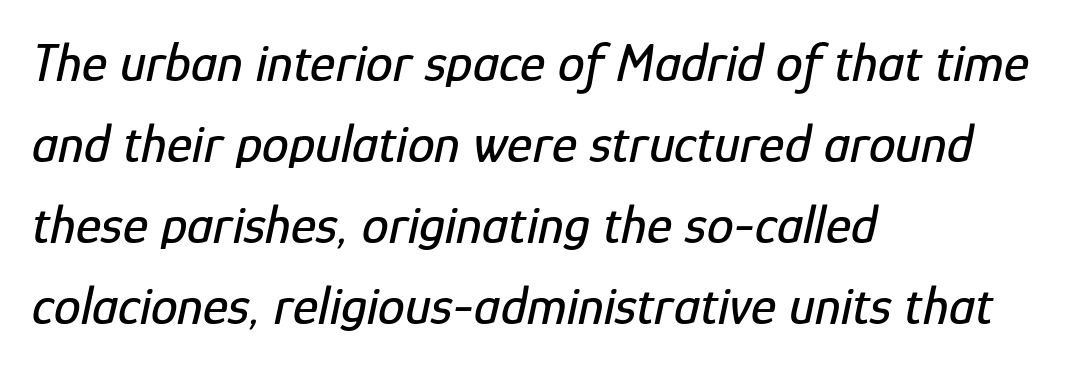
{"italic": "yes", "lean": "right", "slant_degrees": 12, "width": "condensed", "stroke_contrast": "low", "x_height": "medium", "monospaced": "no", "underline": "no", "align": "left", "line_spacing": "normal", "line_spacing_ratio": 1.5, "letter_spacing": "normal", "letter_spacing_em": 0.0, "glyph_px": 54}
